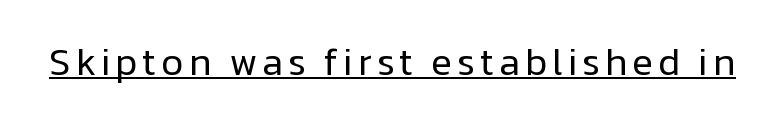
Q: Is the text bold? A: No.
Q: Is the text italic (slanted)? A: No, it is upright.
Q: Is the typeface a serif or a sans-serif typeface? A: Sans-serif.
Q: Is the text underlined? A: Yes.
Q: Width (condensed, normal, or wide)? A: Normal.
Q: Stroke contrast? A: Low.
Q: x-height? A: Medium.
Q: Monospaced? A: No.
